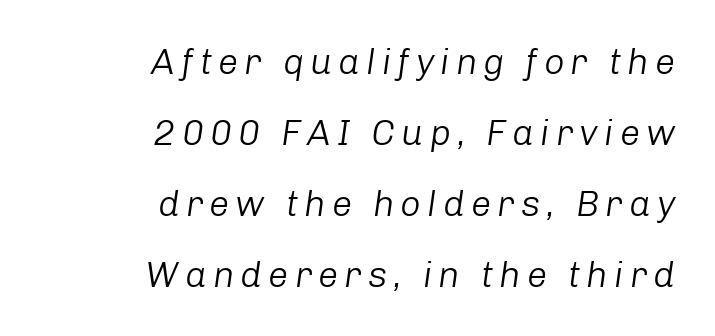
The image shows 36 px light type, italic (leaning right); set right-aligned, loose line spacing (1.97x), not underlined; low stroke contrast and a medium x-height.
